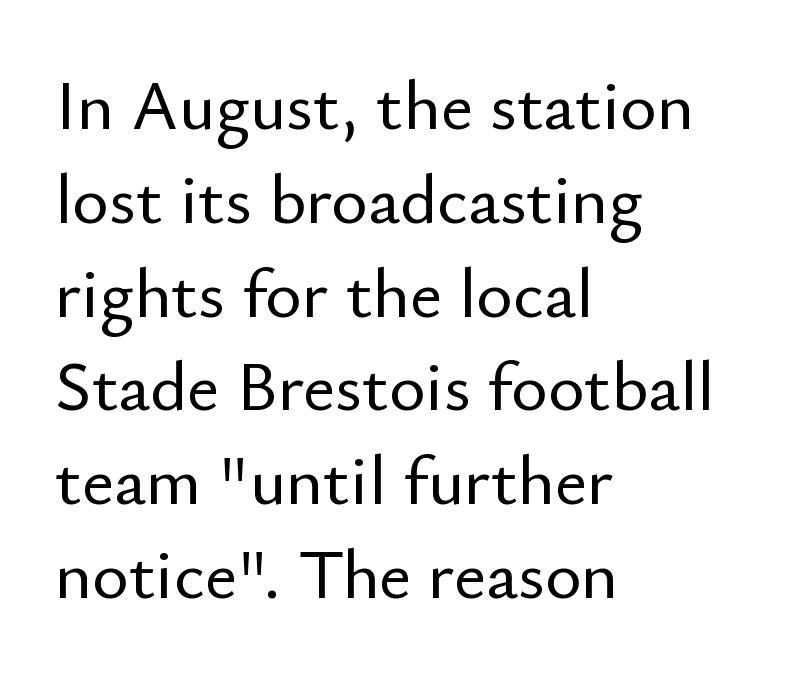
The compositor pushed each line to the left boundary. Nothing sits at the stroke ends, so this counts as sans-serif. Note the varied advance widths — an 'i' is clearly narrower than an 'm'. The lines sit at an ordinary, default distance from one another. Glance below the letters and you will spot only blank space. Unlike italic type, these characters show no tilt at all.
